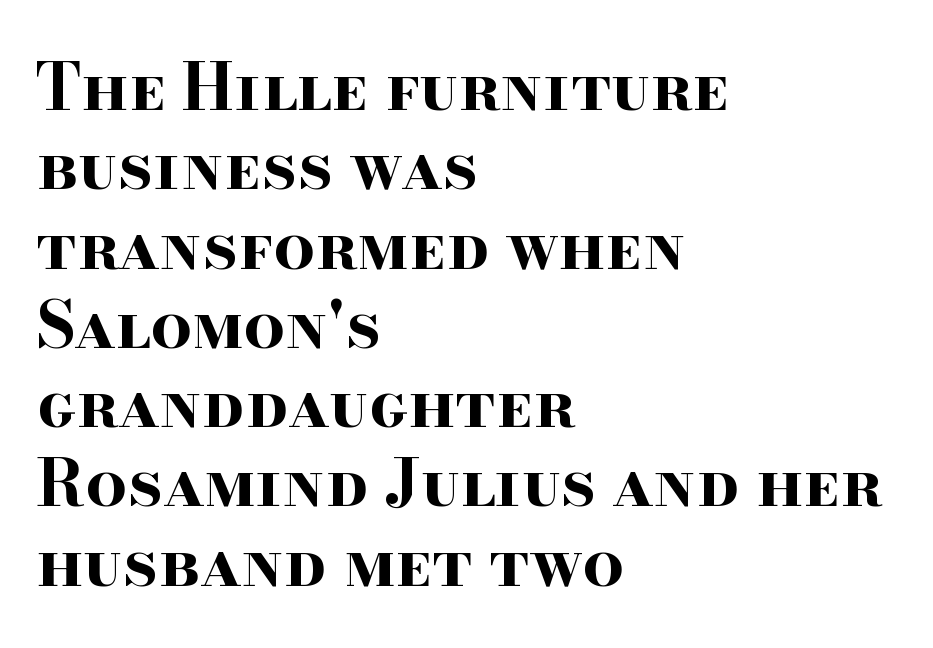
{"serif": "yes", "italic": "no", "bold": "yes", "weight": "bold", "width": "wide", "stroke_contrast": "high", "x_height": "small", "monospaced": "no", "underline": "no", "align": "left", "line_spacing_ratio": 1.22, "letter_spacing": "normal", "letter_spacing_em": 0.0, "glyph_px": 65}
